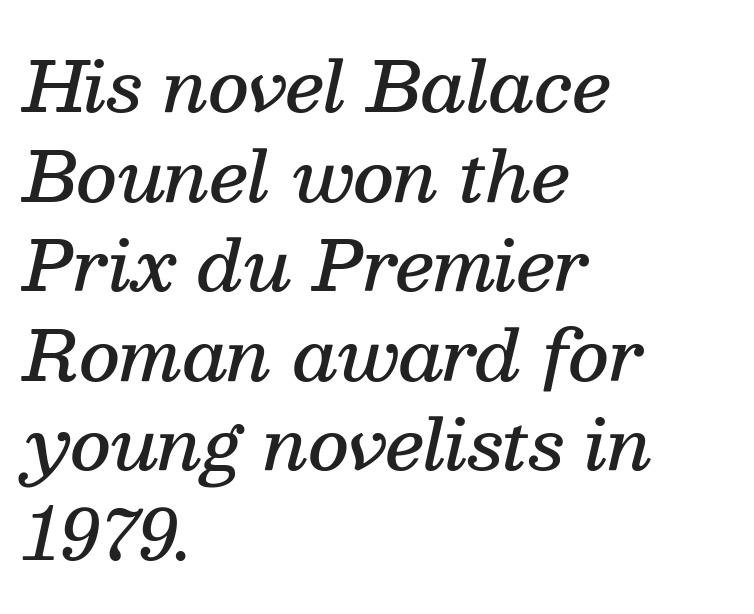
The image shows 70 px semibold serif type, italic (leaning right); set left-aligned, normal line spacing (1.28x), normal letter spacing, not underlined; medium stroke contrast and a medium x-height.
